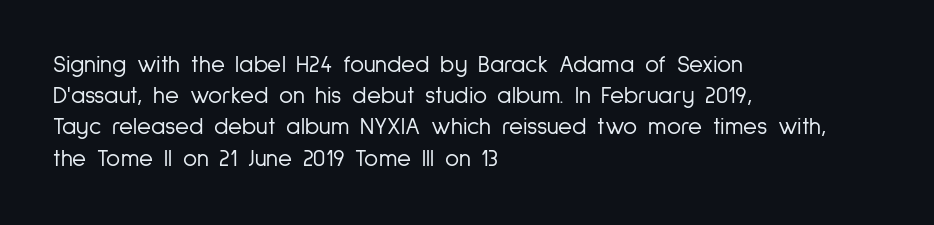
Q: Is the text bold? A: No.
Q: Is the text italic (slanted)? A: No, it is upright.
Q: Is the text underlined? A: No.
Q: How is the paragraph aligned? A: Left-aligned.
Q: Is the spacing between letters normal or unusually wide? A: Normal.
Q: Is the spacing between lines tight, normal or loose? A: Normal.
